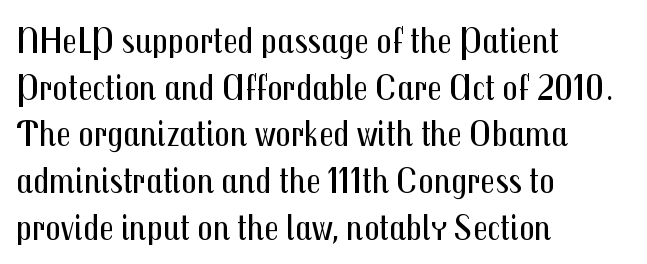
The image shows 38 px regular-weight, condensed sans-serif type, upright; set left-aligned, line spacing 1.23x, normal letter spacing, not underlined; medium stroke contrast and a medium x-height.
